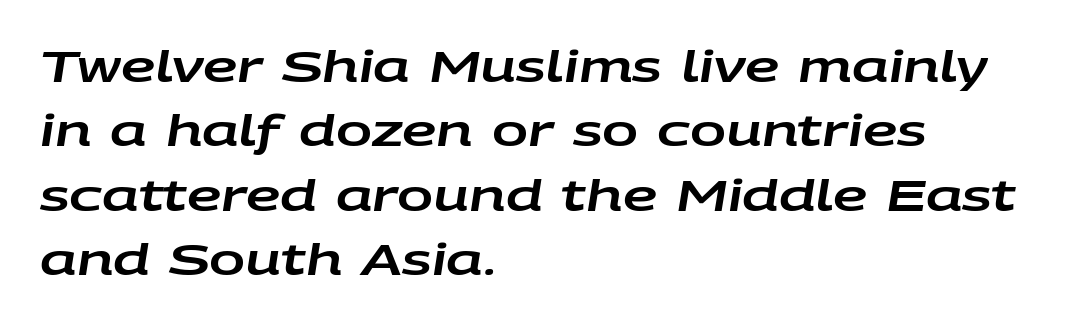
Q: Is the text italic (slanted)? A: Yes, it leans right by about 9 degrees.
Q: Is the text underlined? A: No.
Q: How is the paragraph aligned? A: Left-aligned.
Q: Is the spacing between letters normal or unusually wide? A: Normal.
Q: Is the spacing between lines tight, normal or loose? A: Normal.
Q: Width (condensed, normal, or wide)? A: Wide.
Q: Stroke contrast? A: Low.
Q: x-height? A: Large.
Q: Monospaced? A: No.
